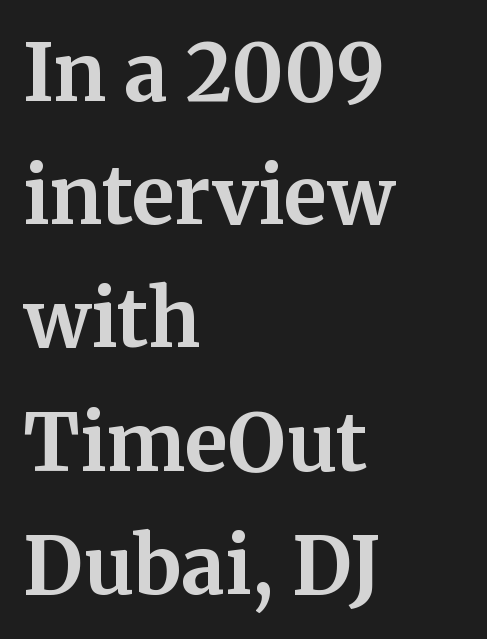
{"serif": "yes", "italic": "no", "bold": "yes", "weight": "bold", "width": "normal", "stroke_contrast": "medium", "x_height": "medium", "monospaced": "no", "underline": "no", "align": "left", "line_spacing": "normal", "line_spacing_ratio": 1.56, "letter_spacing": "normal", "letter_spacing_em": 0.0, "glyph_px": 79}
